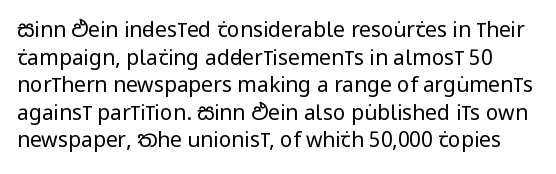
Here the glyphs are tracked normally, forming tight word shapes. This block has exactly the height ordinary leading produces. Tall strokes in this sample are plumb rather than angled. The glyphs are unaccompanied by any horizontal stroke below them. Vertical stems look standard width or narrower in stroke.
